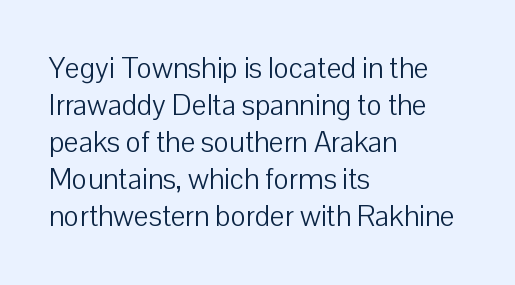
{"serif": "no", "italic": "no", "bold": "no", "weight": "light", "width": "normal", "stroke_contrast": "low", "x_height": "medium", "monospaced": "no", "underline": "no", "align": "left", "line_spacing": "normal", "line_spacing_ratio": 1.28, "letter_spacing": "normal", "letter_spacing_em": 0.0, "glyph_px": 29}
